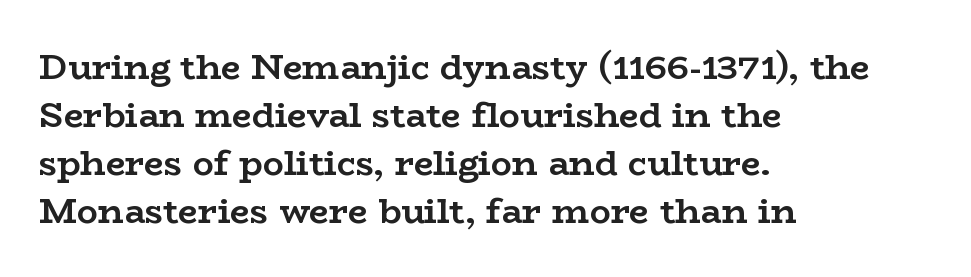
{"serif": "yes", "italic": "no", "bold": "yes", "weight": "semibold", "width": "wide", "stroke_contrast": "low", "x_height": "medium", "monospaced": "no", "underline": "no", "align": "left", "line_spacing": "normal", "line_spacing_ratio": 1.37, "letter_spacing": "normal", "letter_spacing_em": 0.0, "glyph_px": 35}
